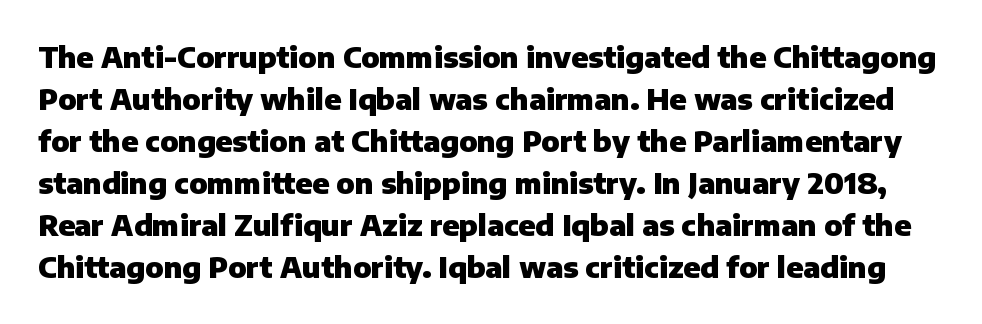
{"serif": "no", "italic": "no", "bold": "yes", "weight": "heavy", "width": "normal", "stroke_contrast": "low", "x_height": "medium", "monospaced": "no", "underline": "no", "line_spacing": "normal", "line_spacing_ratio": 1.45, "letter_spacing": "normal", "letter_spacing_em": 0.0, "glyph_px": 29}
